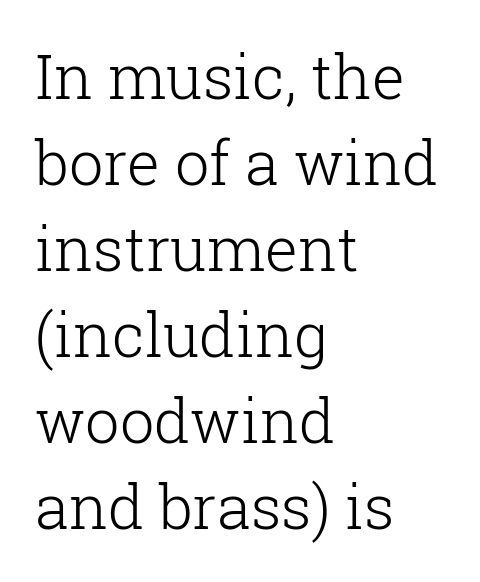
Is the block centered? No — it sits flush against the left margin. Notice how descenders clear the ascenders below comfortably — that's standard leading. Looks like regular typesetting: each glyph gets only the width it needs. A roman cut, with each character standing at attention. The face looks like a standard text weight, possibly lighter.
